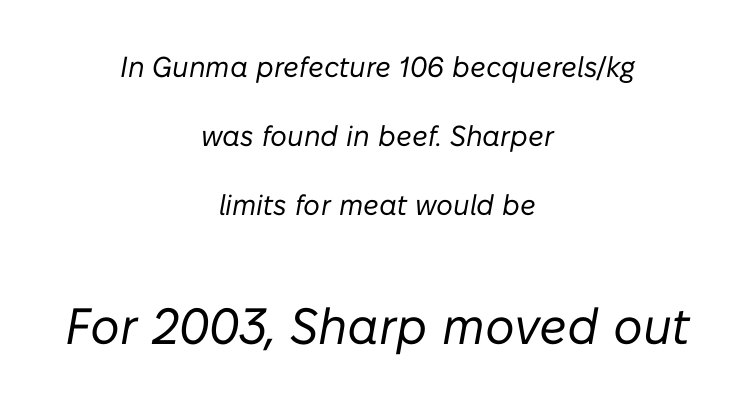
The image shows 51 px regular-weight type, italic (leaning right); set centered, loose line spacing (2.38x), normal letter spacing, not underlined; the second (bottom) block is 1.76x larger; low stroke contrast and a medium x-height.
